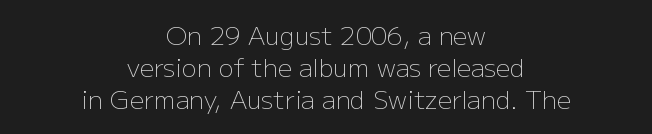
The image shows 25 px text type, upright; set centered, normal line spacing (1.29x), normal letter spacing, not underlined.
